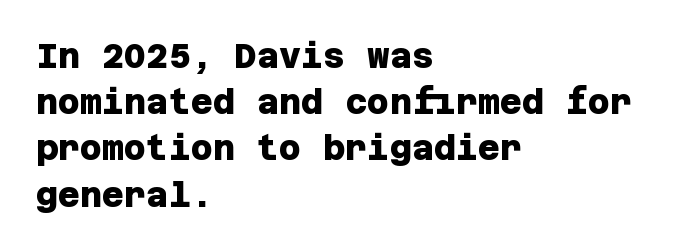
Observe the absence of serifs on each vertical stroke in this sample. Leftover space on each line is placed entirely after the last word. Caption: standard tracking, unaltered. Weight: bold.
